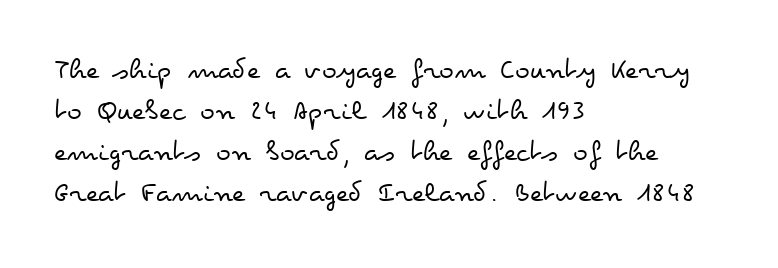
{"italic": "no", "bold": "no", "weight": "regular", "width": "wide", "stroke_contrast": "low", "x_height": "small", "monospaced": "no", "underline": "no", "align": "left", "line_spacing": "normal", "line_spacing_ratio": 1.32, "letter_spacing": "normal", "letter_spacing_em": 0.0, "glyph_px": 31}
